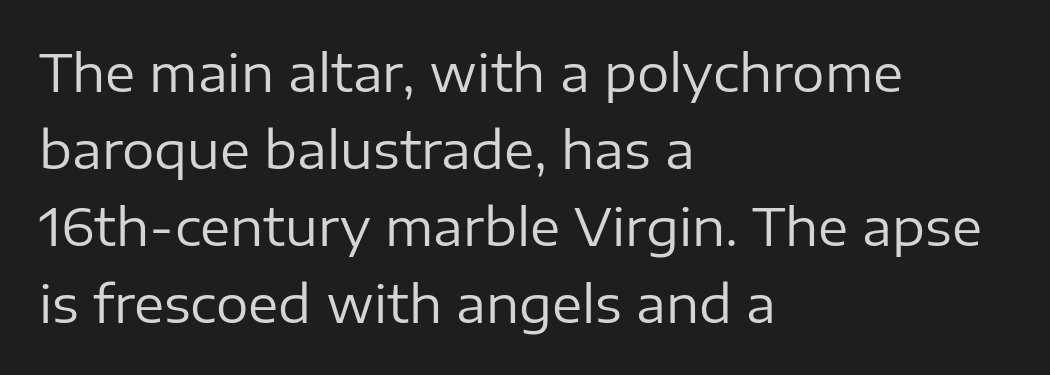
Q: Is the text bold? A: No.
Q: Is the text italic (slanted)? A: No, it is upright.
Q: Is the typeface a serif or a sans-serif typeface? A: Sans-serif.
Q: Is the text underlined? A: No.
Q: How is the paragraph aligned? A: Left-aligned.
Q: Is the spacing between letters normal or unusually wide? A: Normal.
Q: Is the spacing between lines tight, normal or loose? A: Normal.
Q: Width (condensed, normal, or wide)? A: Normal.
Q: Stroke contrast? A: Low.
Q: x-height? A: Medium.
Q: Monospaced? A: No.
